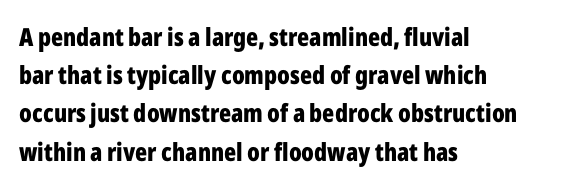
Q: Is the text bold? A: Yes.
Q: Is the text italic (slanted)? A: No, it is upright.
Q: Is the text underlined? A: No.
Q: How is the paragraph aligned? A: Left-aligned.
Q: Is the spacing between letters normal or unusually wide? A: Normal.
Q: Is the spacing between lines tight, normal or loose? A: Normal.
